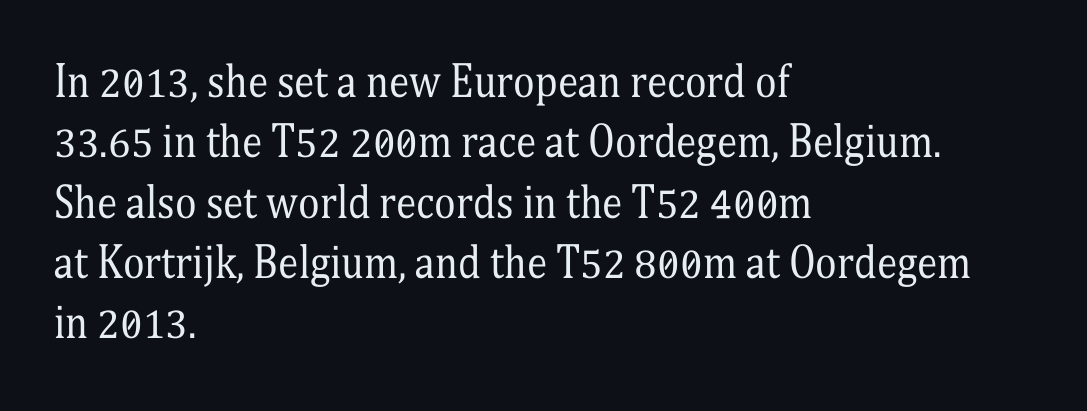
{"serif": "yes", "italic": "no", "bold": "no", "weight": "regular", "width": "condensed", "stroke_contrast": "medium", "x_height": "medium", "monospaced": "no", "underline": "no", "align": "left", "line_spacing": "normal", "line_spacing_ratio": 1.47, "letter_spacing": "normal", "letter_spacing_em": 0.0, "glyph_px": 41}
